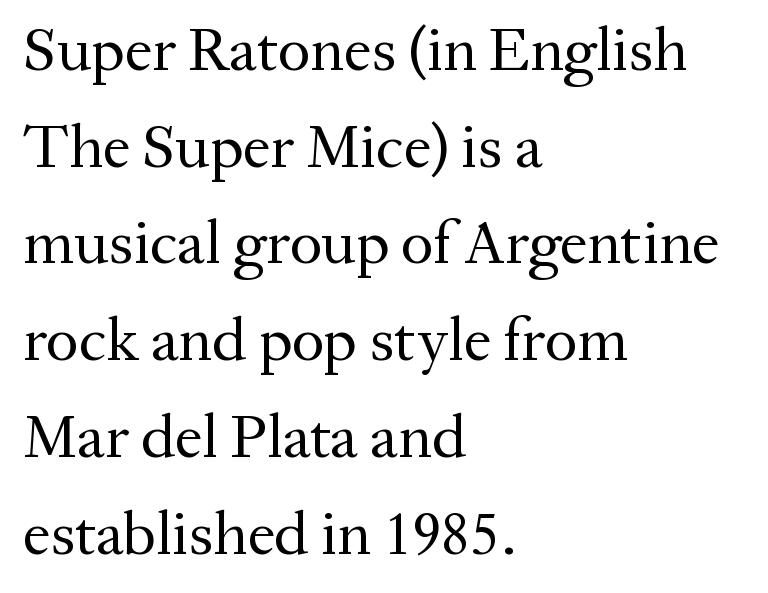
{"serif": "yes", "italic": "no", "bold": "no", "weight": "regular", "width": "normal", "stroke_contrast": "medium", "x_height": "medium", "monospaced": "no", "underline": "no", "align": "left", "line_spacing": "normal", "line_spacing_ratio": 1.56, "letter_spacing": "normal", "letter_spacing_em": 0.0, "glyph_px": 62}
